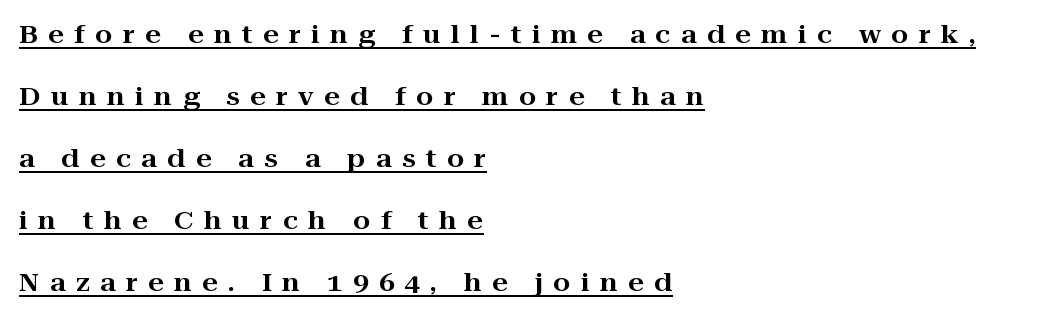
The image shows 25 px text type, upright; set left-aligned, loose line spacing (2.48x), unusually wide letter spacing (+0.41 em), underlined.
